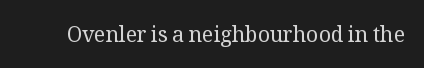
The image shows 21 px text type, upright; set normal letter spacing, not underlined.
